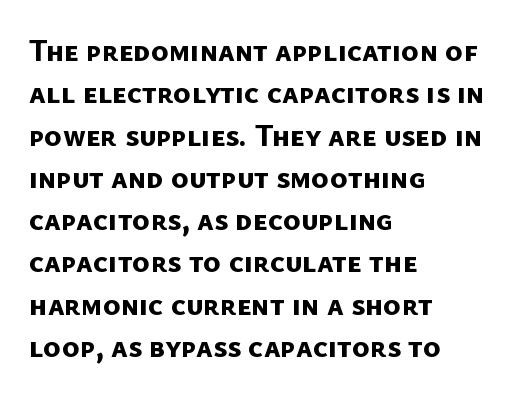
The image shows 30 px bold sans-serif type; set left-aligned, normal line spacing (1.41x), normal letter spacing, not underlined; low stroke contrast and a medium x-height.
